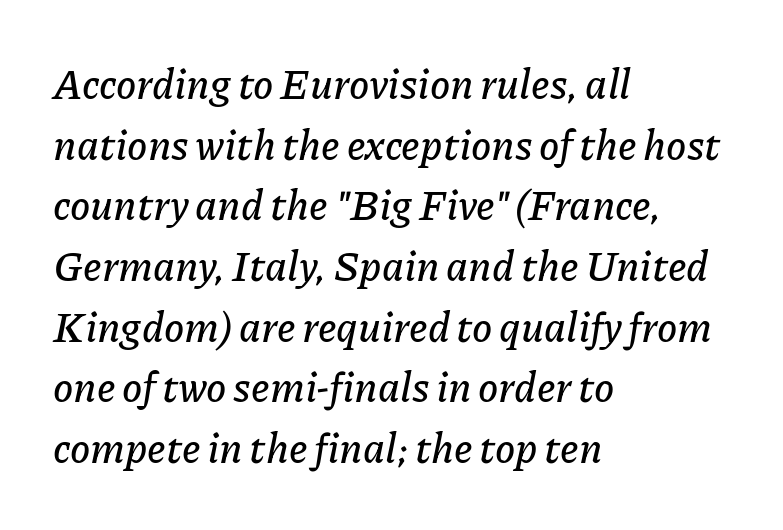
Do the characters align in a grid? No, the font is proportional. Is the type slanted? Yes — the strokes lean at a clear angle. The lines in this sample share a left origin and differ only in where they stop. Summary of vertical rhythm: regular, with standard interline spacing. Students, note that the glyphs here touch the page at normal intervals. Each row of text sits above clean, open space.
